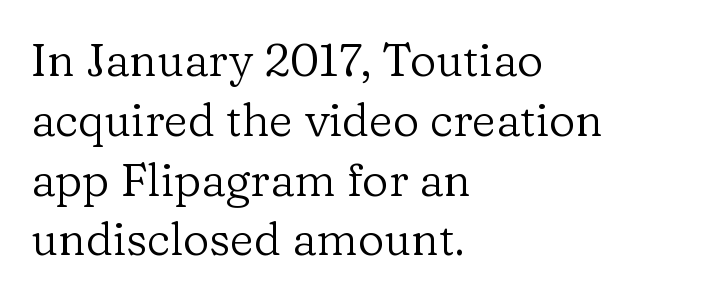
The image shows 46 px regular-weight serif type, upright; set left-aligned, normal line spacing (1.3x), normal letter spacing, not underlined; low stroke contrast and a medium x-height.
